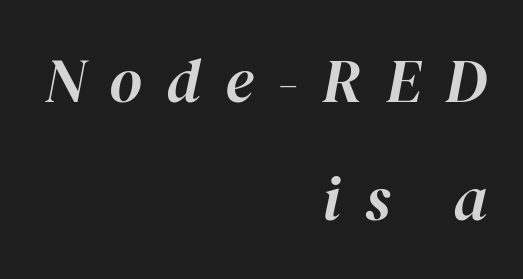
The image shows 63 px text type, italic (leaning right); set right-aligned, line spacing 1.88x, unusually wide letter spacing (+0.38 em), not underlined; high stroke contrast and a medium x-height.
